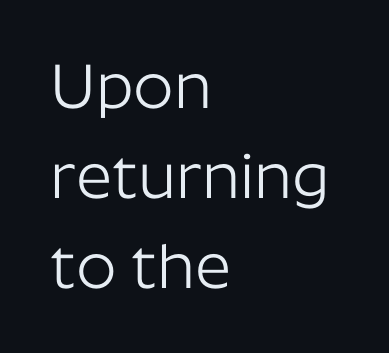
These glyphs show unthickened strokes, regular width or finer. Looks like regular typesetting: each glyph gets only the width it needs. The letters carry no serifs — their stems end cleanly without finishing strokes. Honestly, the row spacing looks completely unremarkable. Italic? Not at all — the glyphs are vertical. The paragraph shown leans on its left margin.
